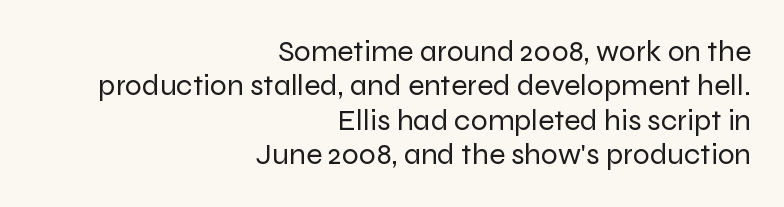
Q: Is the text bold? A: No.
Q: Is the text italic (slanted)? A: No, it is upright.
Q: Is the typeface a serif or a sans-serif typeface? A: Sans-serif.
Q: Is the text underlined? A: No.
Q: How is the paragraph aligned? A: Right-aligned.
Q: Is the spacing between letters normal or unusually wide? A: Normal.
Q: Is the spacing between lines tight, normal or loose? A: Tight.
Q: Width (condensed, normal, or wide)? A: Normal.
Q: Stroke contrast? A: Low.
Q: x-height? A: Medium.
Q: Monospaced? A: No.
